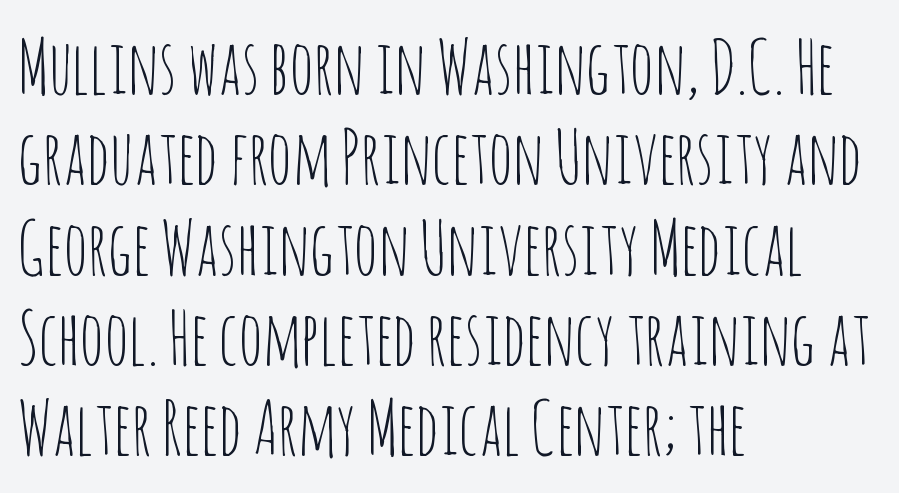
{"serif": "no", "italic": "no", "bold": "no", "weight": "thin", "width": "condensed", "stroke_contrast": "low", "x_height": "large", "monospaced": "no", "underline": "no", "align": "left", "line_spacing_ratio": 1.22, "letter_spacing": "normal", "letter_spacing_em": 0.0, "glyph_px": 74}
